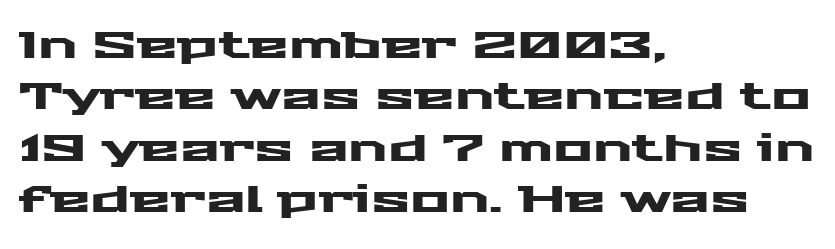
Q: Is the text italic (slanted)? A: No, it is upright.
Q: Is the typeface a serif or a sans-serif typeface? A: Sans-serif.
Q: Is the text underlined? A: No.
Q: How is the paragraph aligned? A: Left-aligned.
Q: Is the spacing between letters normal or unusually wide? A: Normal.
Q: Is the spacing between lines tight, normal or loose? A: Normal.
Q: Width (condensed, normal, or wide)? A: Wide.
Q: Stroke contrast? A: Medium.
Q: x-height? A: Medium.
Q: Monospaced? A: No.
